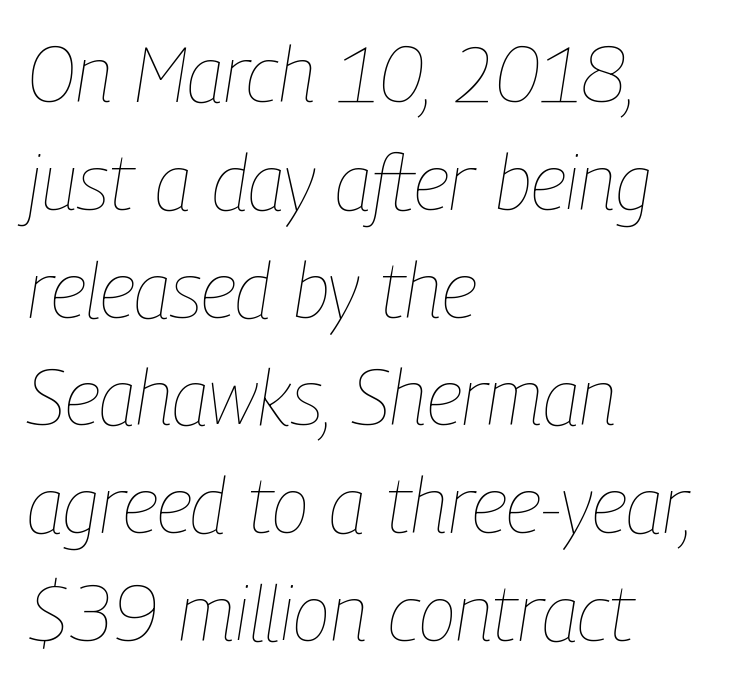
Q: Is the text bold? A: No.
Q: Is the text italic (slanted)? A: Yes, it leans right by about 9 degrees.
Q: Is the text underlined? A: No.
Q: How is the paragraph aligned? A: Left-aligned.
Q: Is the spacing between letters normal or unusually wide? A: Normal.
Q: Is the spacing between lines tight, normal or loose? A: Normal.
Q: Width (condensed, normal, or wide)? A: Condensed.
Q: Stroke contrast? A: Low.
Q: x-height? A: Medium.
Q: Monospaced? A: No.
